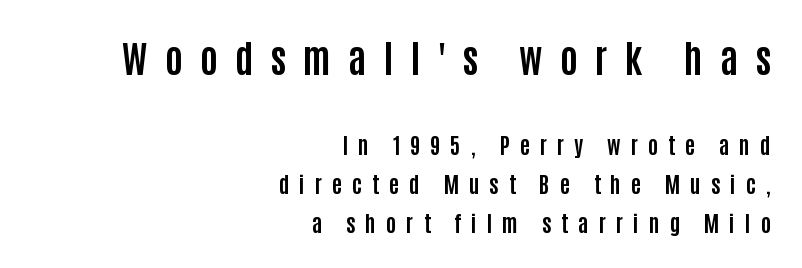
{"serif": "no", "italic": "no", "bold": "yes", "weight": "bold", "width": "condensed", "stroke_contrast": "low", "x_height": "large", "monospaced": "no", "underline": "no", "align": "right", "line_spacing_ratio": 1.77, "letter_spacing": "wide", "letter_spacing_em": 0.45, "larger_block": "first", "size_ratio": 1.73, "glyph_px": 38}
